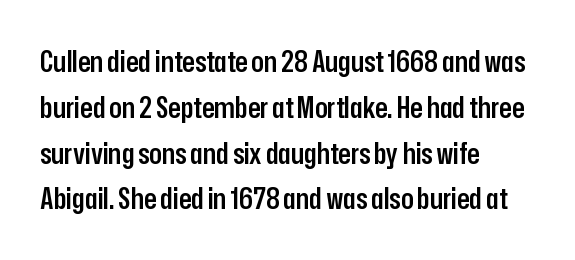
The image shows 29 px semibold, condensed sans-serif type, upright; set left-aligned, normal line spacing (1.58x), normal letter spacing, not underlined; low stroke contrast and a medium x-height.
